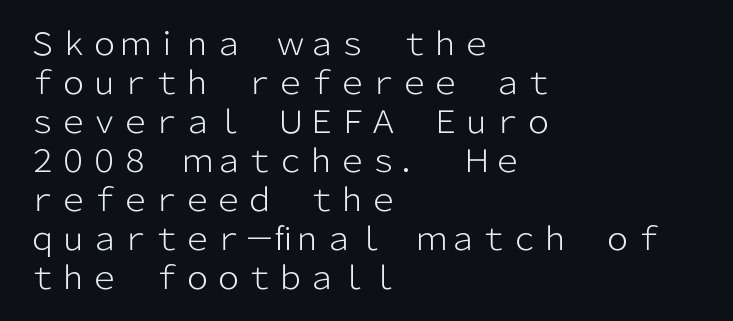
The image shows 31 px light sans-serif type, upright; set left-aligned, normal line spacing (1.26x), normal letter spacing, not underlined; low stroke contrast and a medium x-height.
